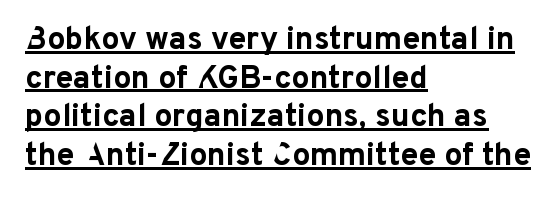
Q: Is the text bold? A: Yes.
Q: Is the text italic (slanted)? A: No, it is upright.
Q: Is the typeface a serif or a sans-serif typeface? A: Sans-serif.
Q: Is the text underlined? A: Yes.
Q: How is the paragraph aligned? A: Left-aligned.
Q: Is the spacing between letters normal or unusually wide? A: Normal.
Q: Width (condensed, normal, or wide)? A: Normal.
Q: Stroke contrast? A: Low.
Q: x-height? A: Medium.
Q: Monospaced? A: No.
